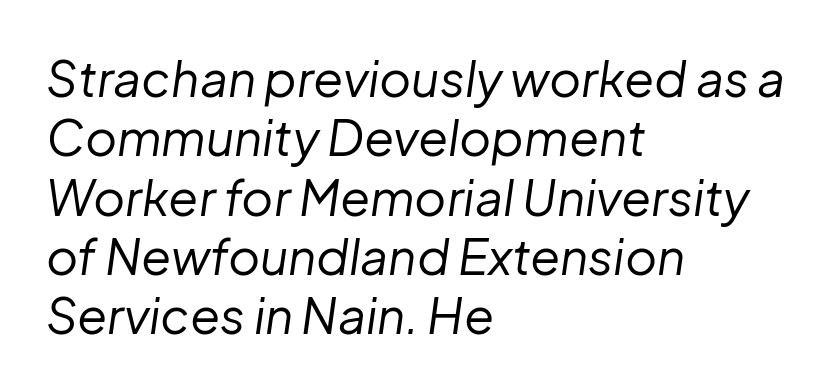
Q: Is the text bold? A: No.
Q: Is the text italic (slanted)? A: Yes, it leans right by about 8 degrees.
Q: Is the text underlined? A: No.
Q: How is the paragraph aligned? A: Left-aligned.
Q: Is the spacing between letters normal or unusually wide? A: Normal.
Q: Width (condensed, normal, or wide)? A: Normal.
Q: Stroke contrast? A: Low.
Q: x-height? A: Medium.
Q: Monospaced? A: No.
